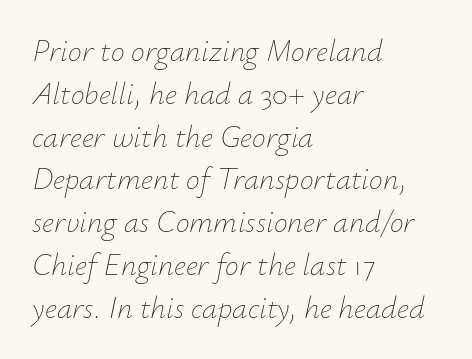
The image shows 31 px thin type, italic (leaning right); set left-aligned, normal line spacing (1.38x), normal letter spacing, not underlined; low stroke contrast and a small x-height.
